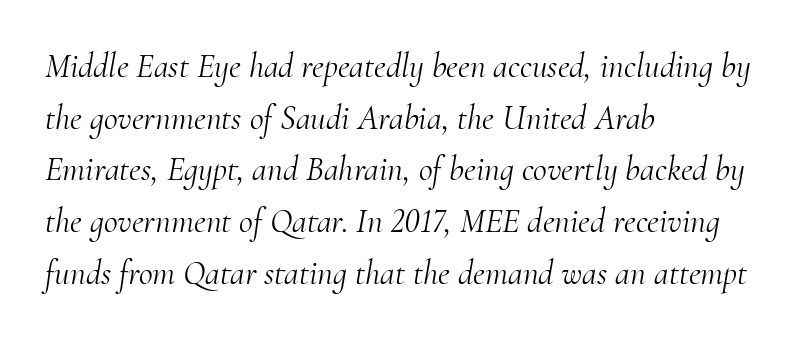
{"serif": "yes", "italic": "yes", "lean": "right", "slant_degrees": 10, "bold": "no", "weight": "light", "width": "normal", "stroke_contrast": "medium", "x_height": "small", "monospaced": "no", "underline": "no", "align": "left", "line_spacing": "normal", "line_spacing_ratio": 1.52, "letter_spacing": "normal", "letter_spacing_em": 0.0, "glyph_px": 34}
